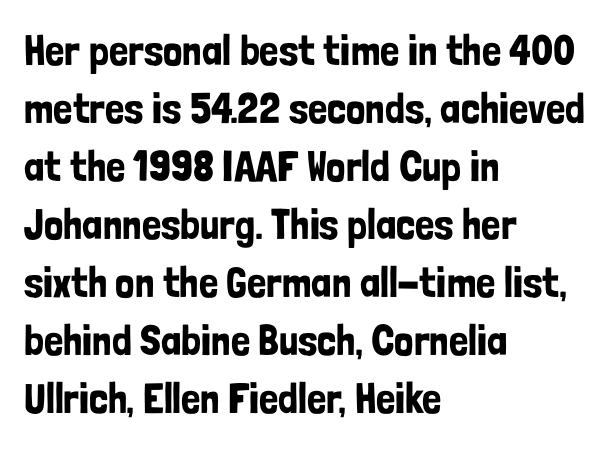
Q: Is the text italic (slanted)? A: No, it is upright.
Q: Is the typeface a serif or a sans-serif typeface? A: Sans-serif.
Q: Is the text underlined? A: No.
Q: How is the paragraph aligned? A: Left-aligned.
Q: Is the spacing between letters normal or unusually wide? A: Normal.
Q: Is the spacing between lines tight, normal or loose? A: Normal.
Q: Width (condensed, normal, or wide)? A: Condensed.
Q: Stroke contrast? A: Low.
Q: x-height? A: Medium.
Q: Monospaced? A: No.
